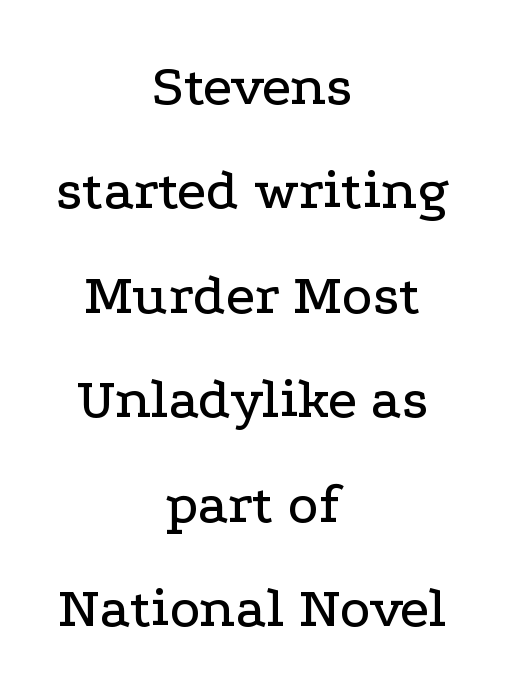
The image shows 58 px wide serif type, upright; set centered, line spacing 1.8x, normal letter spacing, not underlined; low stroke contrast and a medium x-height.
